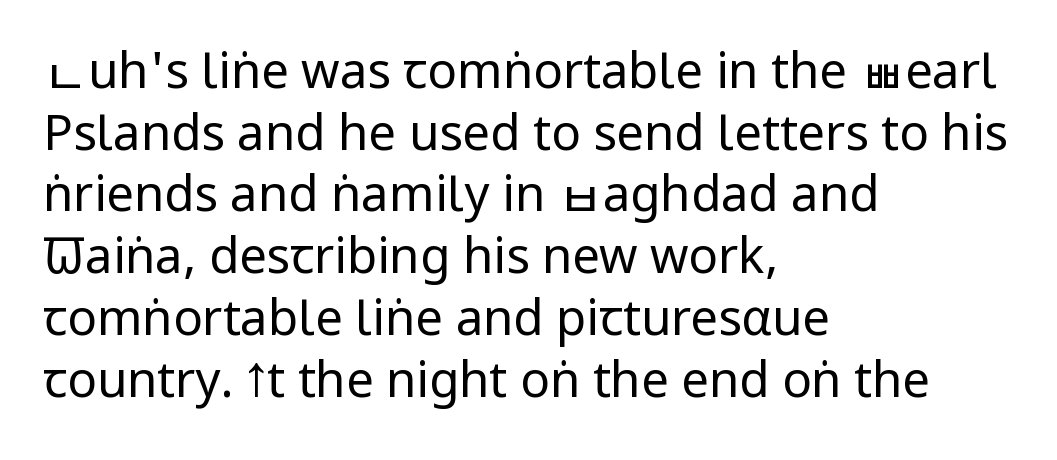
Q: Is the text bold? A: No.
Q: Is the text italic (slanted)? A: No, it is upright.
Q: Is the typeface a serif or a sans-serif typeface? A: Sans-serif.
Q: Is the text underlined? A: No.
Q: How is the paragraph aligned? A: Left-aligned.
Q: Is the spacing between letters normal or unusually wide? A: Normal.
Q: Is the spacing between lines tight, normal or loose? A: Normal.
Q: Width (condensed, normal, or wide)? A: Condensed.
Q: Stroke contrast? A: Low.
Q: x-height? A: Large.
Q: Monospaced? A: No.
